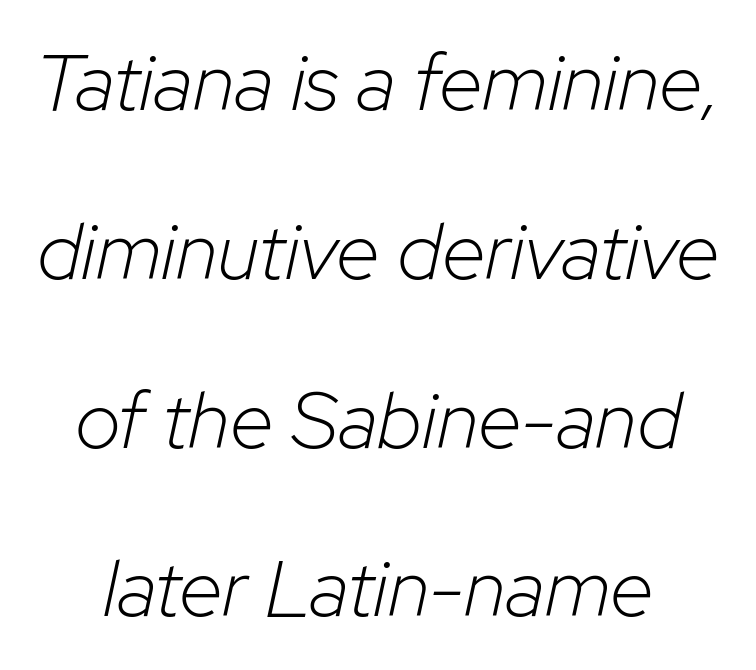
The rendering uses natural spacing where letterforms have individual widths. Short and long lines alike share a common midpoint. The font sits on the lighter half of the weight spectrum, regular included. These lines stand farther apart than default settings would place them. Does extra space separate the letters? No, they use regular spacing. Check under the words: just untouched page.
